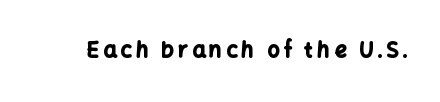
{"italic": "no", "bold": "yes", "underline": "no", "letter_spacing": "wide", "letter_spacing_em": 0.2, "glyph_px": 21}
